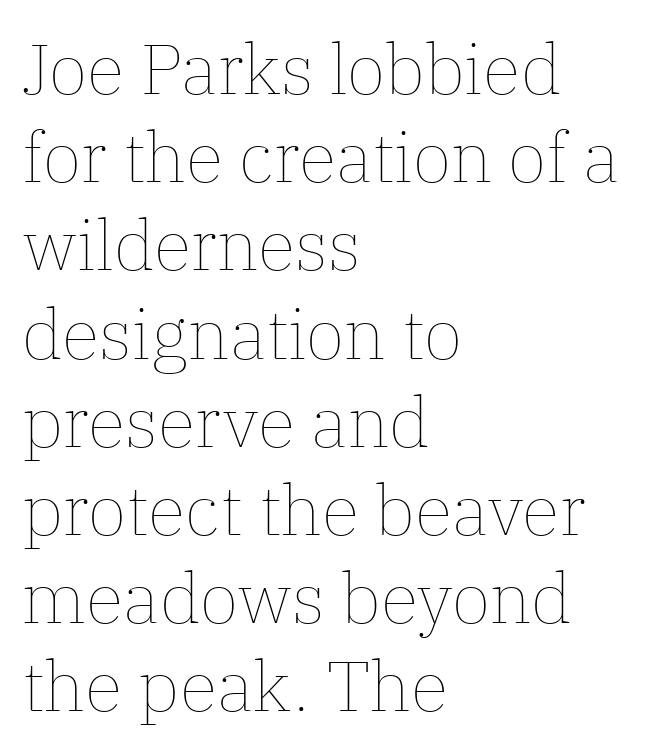
{"italic": "no", "bold": "no", "weight": "thin", "width": "normal", "stroke_contrast": "low", "x_height": "medium", "monospaced": "no", "underline": "no", "align": "left", "line_spacing": "normal", "line_spacing_ratio": 1.26, "letter_spacing": "normal", "letter_spacing_em": 0.0, "glyph_px": 70}
